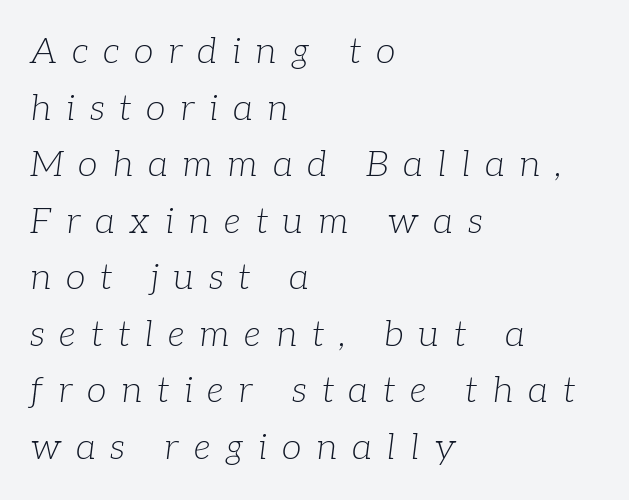
Descenders are the only things crossing below the line. The designer went with a serif here, giving each stem small feet. Nothing heavy about these letters — not bold at all. Designer's note — italics engaged. Glyph-to-glyph distance is far greater than everyday printed text.
